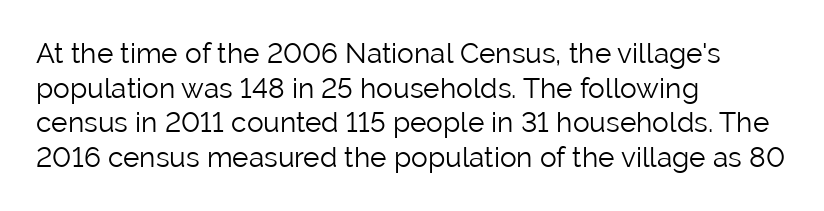
The image shows 28 px light sans-serif type, upright; set left-aligned, line spacing 1.24x, normal letter spacing, not underlined; low stroke contrast and a medium x-height.
